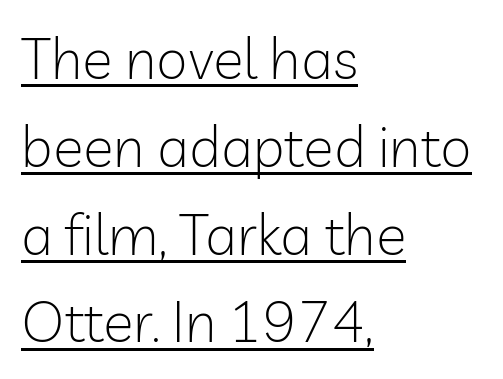
Q: Is the text bold? A: No.
Q: Is the text italic (slanted)? A: No, it is upright.
Q: Is the typeface a serif or a sans-serif typeface? A: Sans-serif.
Q: Is the text underlined? A: Yes.
Q: How is the paragraph aligned? A: Left-aligned.
Q: Is the spacing between letters normal or unusually wide? A: Normal.
Q: Is the spacing between lines tight, normal or loose? A: Normal.
Q: Width (condensed, normal, or wide)? A: Normal.
Q: Stroke contrast? A: Low.
Q: x-height? A: Medium.
Q: Monospaced? A: No.
